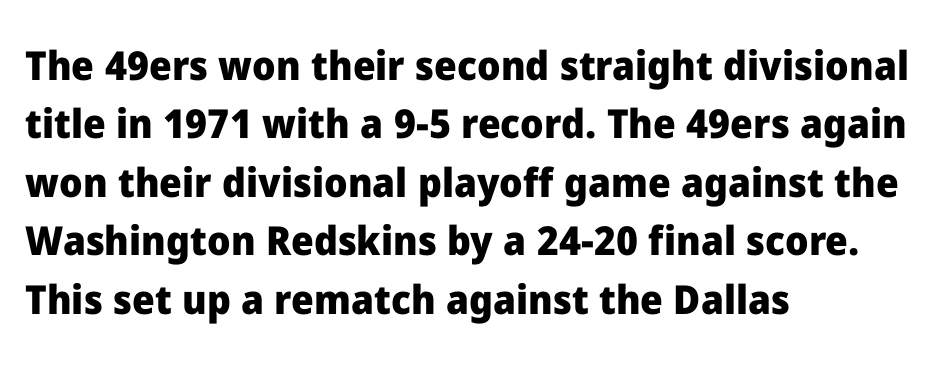
Q: Is the text bold? A: Yes.
Q: Is the text italic (slanted)? A: No, it is upright.
Q: Is the typeface a serif or a sans-serif typeface? A: Sans-serif.
Q: Is the text underlined? A: No.
Q: How is the paragraph aligned? A: Left-aligned.
Q: Is the spacing between letters normal or unusually wide? A: Normal.
Q: Is the spacing between lines tight, normal or loose? A: Normal.
Q: Width (condensed, normal, or wide)? A: Normal.
Q: Stroke contrast? A: Low.
Q: x-height? A: Medium.
Q: Monospaced? A: No.
